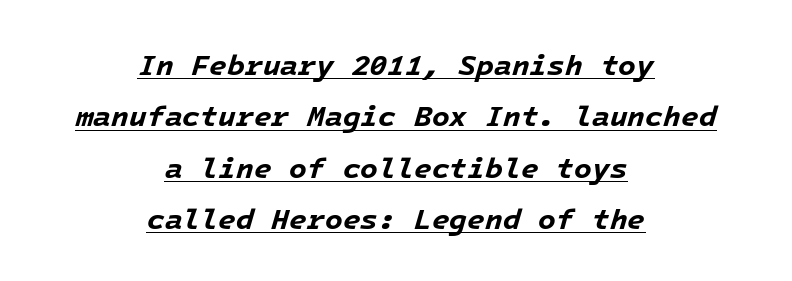
Here the glyphs are tracked normally, forming tight word shapes. In terms of weight, the rendering is a true, heavy bold. Reading down the block, each line starts at a different indent, mirrored at its end. Rendered with sloped, italic letterforms. Each line of the rendering has a horizontal stroke beneath the glyphs.
